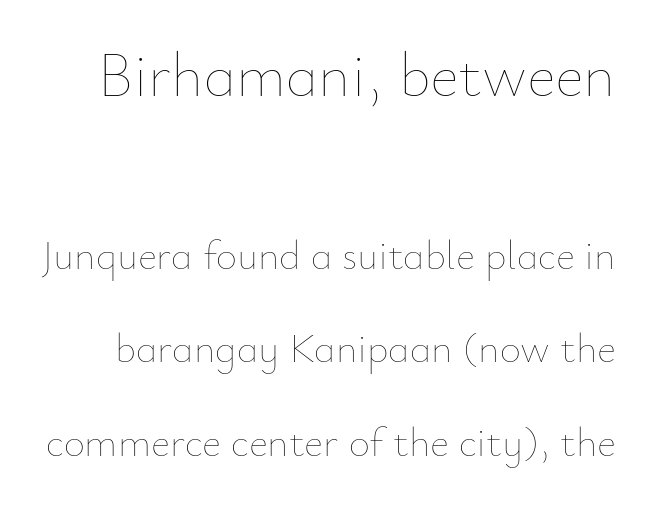
Compared with typical body copy, the letter spacing here is the same. Here the designer chose a conventional face with non-uniform glyph widths. Does the leading feel generous? Absolutely, it's lavish. The area under the type is left untouched. Do the letters lean? They stand straight.
